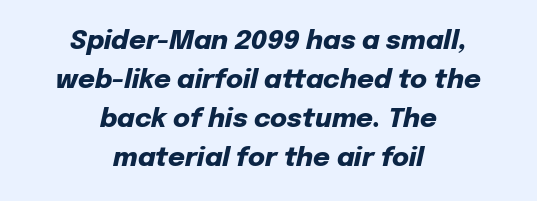
{"italic": "yes", "lean": "right", "slant_degrees": 12, "bold": "yes", "underline": "no", "align": "center", "line_spacing": "normal", "line_spacing_ratio": 1.5, "letter_spacing": "normal", "letter_spacing_em": 0.0, "glyph_px": 26}
